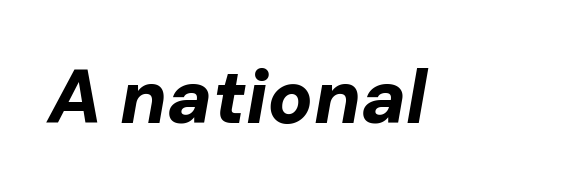
The letterforms sit shoulder to shoulder at normal distance. The sample has been set heavy, in full bold. Proportional: the letters do not fall into vertical columns. A bare baseline throughout the passage. If you drew a line through each stem, it would be angled.
